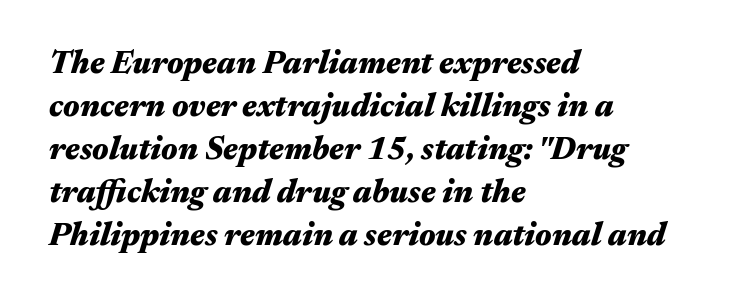
{"italic": "yes", "lean": "right", "slant_degrees": 17, "bold": "yes", "weight": "heavy", "width": "wide", "stroke_contrast": "medium", "x_height": "medium", "monospaced": "no", "underline": "no", "align": "left", "line_spacing": "normal", "line_spacing_ratio": 1.34, "letter_spacing": "normal", "letter_spacing_em": 0.0, "glyph_px": 32}
